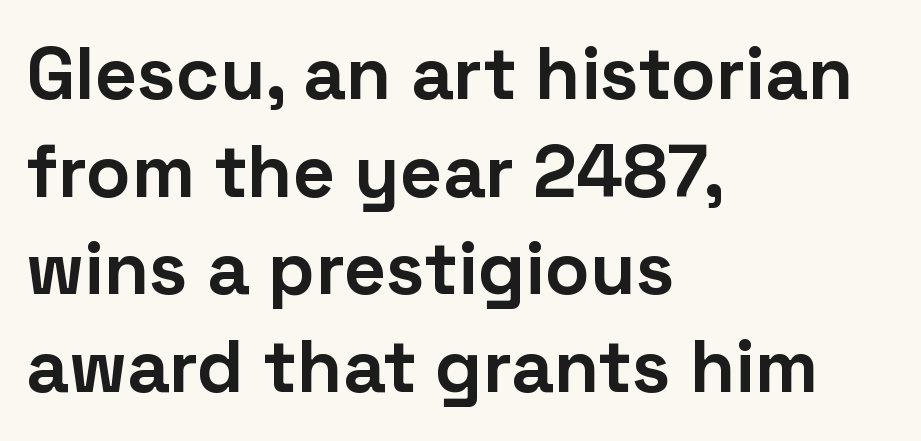
Nope, no serifs anywhere on these letters. Anything drawn beneath the words? Only blank space. A student would call this left alignment; a typographer would say flush left, rag right. The horizontal fit of the characters is conventional and even.
